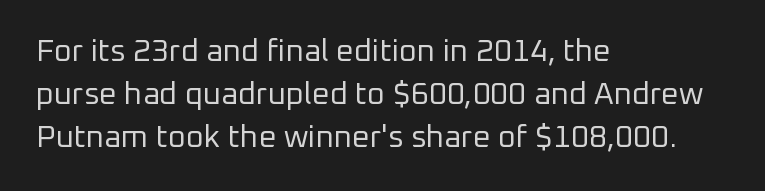
A roman cut, with each character standing at attention. The setting favours the left margin, as ordinary paragraphs usually do. Baseline-to-baseline distance is the conventional proportion of letter height. The type is set solid horizontally, with unmodified tracking. Bare-footed words on every line.
